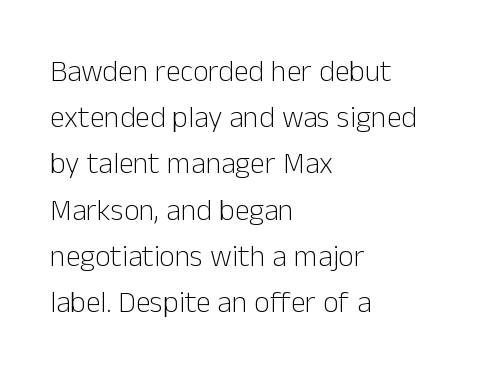
The image shows 30 px light sans-serif type, upright; set left-aligned, normal line spacing (1.54x), normal letter spacing, not underlined; low stroke contrast and a medium x-height.
